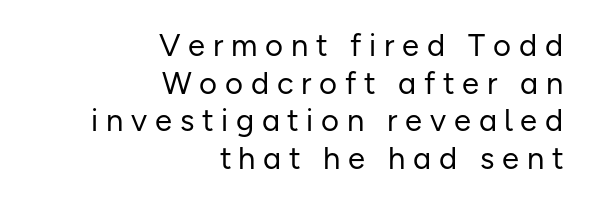
The gap between lines stays unmarked. The compositor pushed each line to the right boundary. This is not heavy type; no bold has been used. Is this a sans? Yes — the strokes have no serifs. Words appear elongated and porous because spacing is wide. This sample has the flowing, uneven cadence of proportional lettering.
